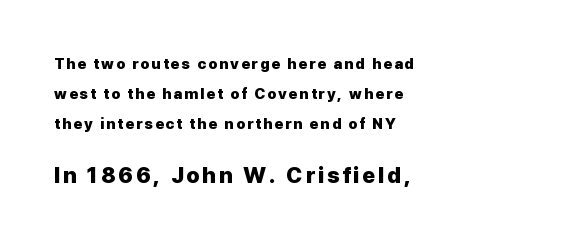
The block of text is sparse from top to bottom, with ample space between rows. Vertical strokes here are truly vertical. The lines in this sample share a left origin and differ only in where they stop. Type without underlining.
